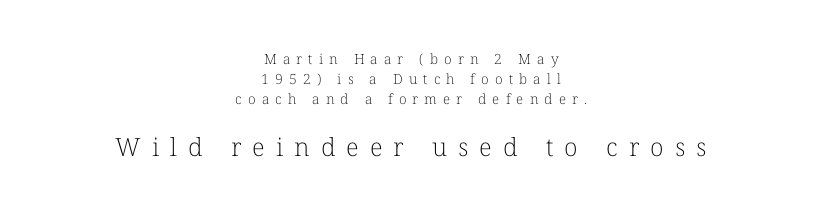
Between one letter and the next there's a generous, obvious gap. The strokes carry an ordinary text weight at most. Bigger letters appear in the bottom chunk; the top chunk is reduced. Has an underline been added? It has not. Rows of type keep a routine distance in the vertical direction.
